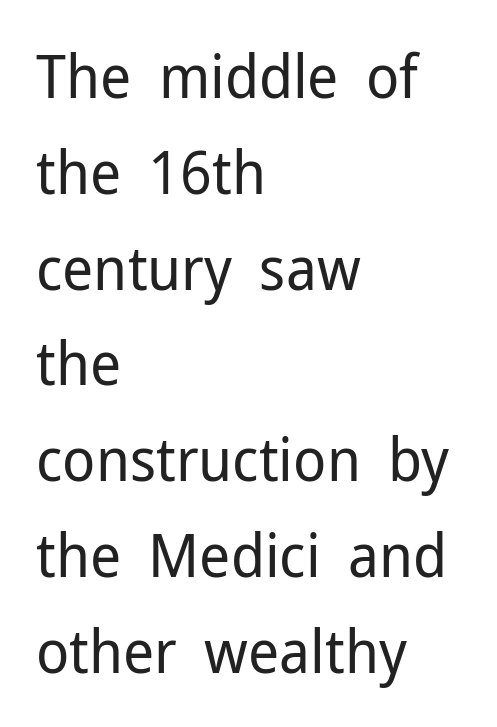
The image shows 61 px regular-weight sans-serif type, upright; set left-aligned, normal line spacing (1.57x), normal letter spacing, not underlined; low stroke contrast and a medium x-height.
